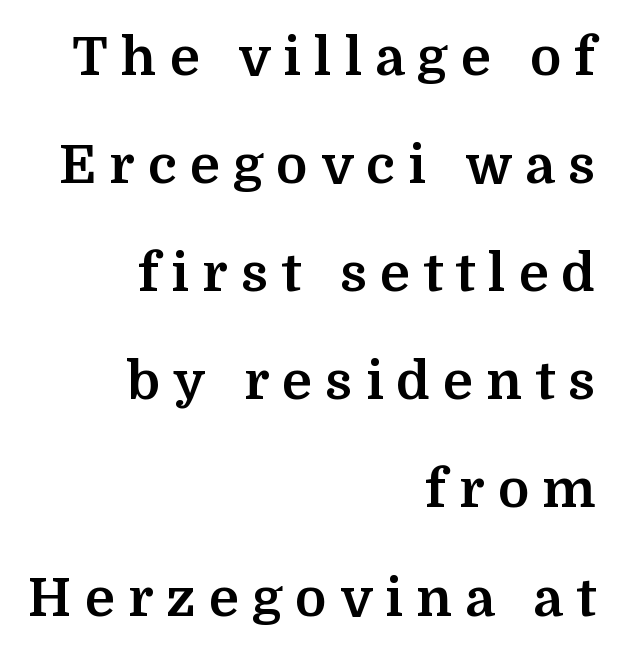
Q: Is the text bold? A: Yes.
Q: Is the text italic (slanted)? A: No, it is upright.
Q: Is the typeface a serif or a sans-serif typeface? A: Serif.
Q: Is the text underlined? A: No.
Q: How is the paragraph aligned? A: Right-aligned.
Q: Is the spacing between letters normal or unusually wide? A: Unusually wide.
Q: Is the spacing between lines tight, normal or loose? A: Loose.
Q: Width (condensed, normal, or wide)? A: Normal.
Q: Stroke contrast? A: Medium.
Q: x-height? A: Medium.
Q: Monospaced? A: No.
